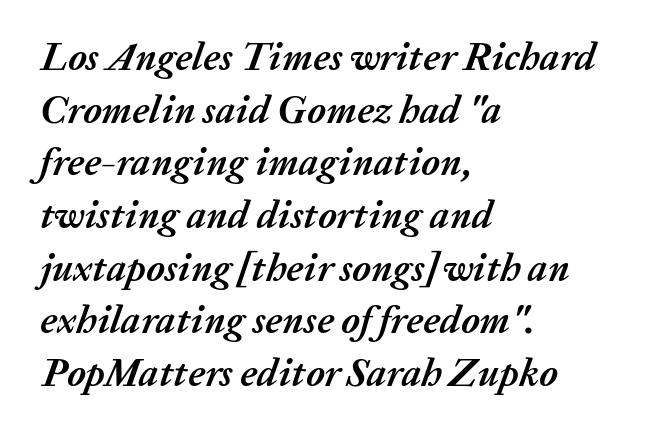
The passage shown is typed in a proportional face where columns would drift. Layout note: lines flush left. The strokes are fattened all the way to bold. Quick note: interline space is typical.
